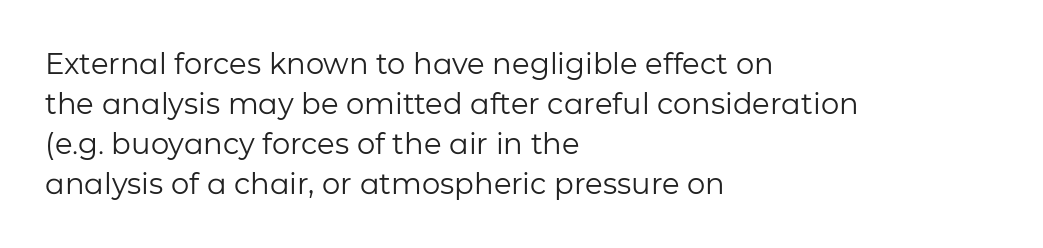
The image shows 29 px regular-weight sans-serif type, upright; set left-aligned, normal line spacing (1.38x), normal letter spacing, not underlined; low stroke contrast and a medium x-height.
